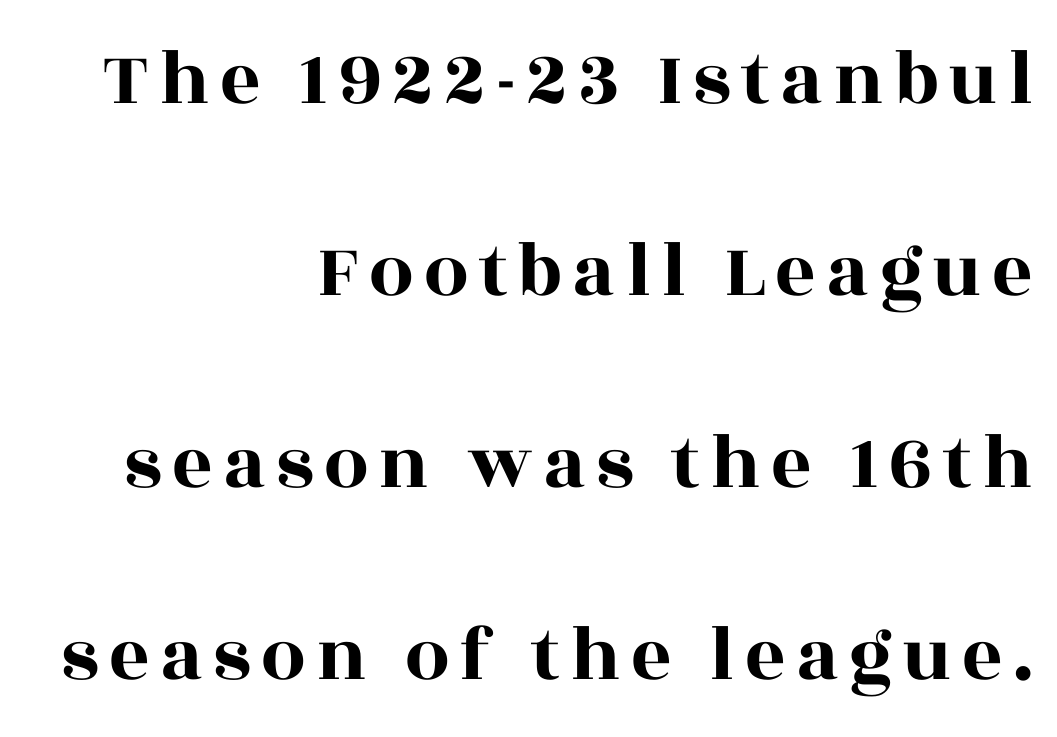
The image shows 79 px wide serif type, upright; set right-aligned, loose line spacing (2.43x), not underlined; a large x-height.
